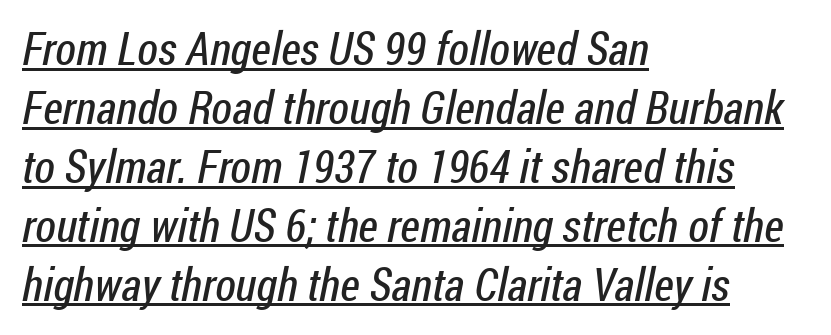
Q: Is the text bold? A: No.
Q: Is the typeface a serif or a sans-serif typeface? A: Sans-serif.
Q: Is the text underlined? A: Yes.
Q: How is the paragraph aligned? A: Left-aligned.
Q: Is the spacing between letters normal or unusually wide? A: Normal.
Q: Is the spacing between lines tight, normal or loose? A: Normal.
Q: Width (condensed, normal, or wide)? A: Condensed.
Q: Stroke contrast? A: Low.
Q: x-height? A: Medium.
Q: Monospaced? A: No.
